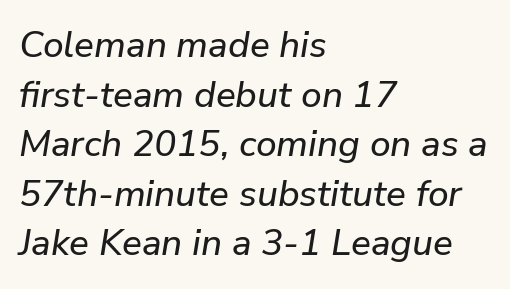
Q: Is the text italic (slanted)? A: Yes, it leans right by about 9 degrees.
Q: Is the text underlined? A: No.
Q: How is the paragraph aligned? A: Left-aligned.
Q: Is the spacing between letters normal or unusually wide? A: Normal.
Q: Is the spacing between lines tight, normal or loose? A: Normal.
Q: Width (condensed, normal, or wide)? A: Normal.
Q: Stroke contrast? A: Low.
Q: x-height? A: Medium.
Q: Monospaced? A: No.
